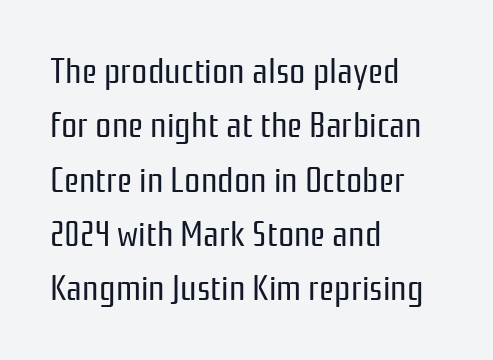
Q: Is the text bold? A: No.
Q: Is the text italic (slanted)? A: No, it is upright.
Q: Is the typeface a serif or a sans-serif typeface? A: Sans-serif.
Q: Is the text underlined? A: No.
Q: How is the paragraph aligned? A: Left-aligned.
Q: Is the spacing between letters normal or unusually wide? A: Normal.
Q: Is the spacing between lines tight, normal or loose? A: Normal.
Q: Width (condensed, normal, or wide)? A: Condensed.
Q: Stroke contrast? A: Low.
Q: x-height? A: Medium.
Q: Monospaced? A: No.
